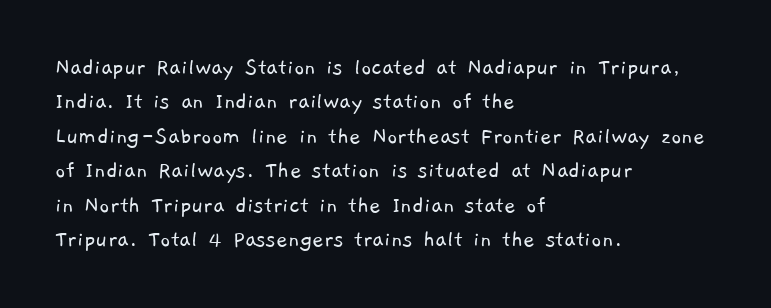
Q: Is the text bold? A: No.
Q: Is the text underlined? A: No.
Q: How is the paragraph aligned? A: Left-aligned.
Q: Is the spacing between letters normal or unusually wide? A: Normal.
Q: Is the spacing between lines tight, normal or loose? A: Normal.
